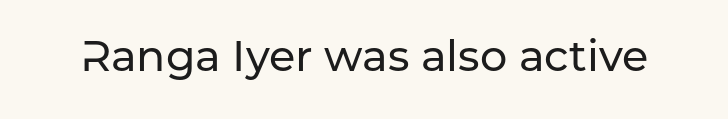
The image shows 43 px sans-serif type, upright; set normal letter spacing, not underlined; low stroke contrast and a medium x-height.
